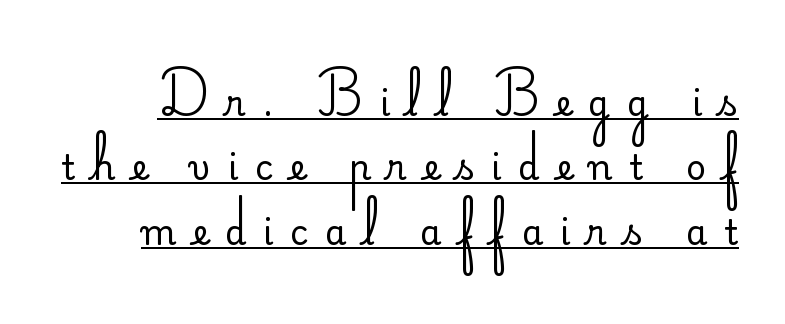
Like a heading marked for emphasis, these lines bear an underscore. Does the type have serifs? No, each stem ends abruptly. Upright lettering throughout. Proportional: the letters do not fall into vertical columns. You could only call the tracking loose — the letters float apart.
